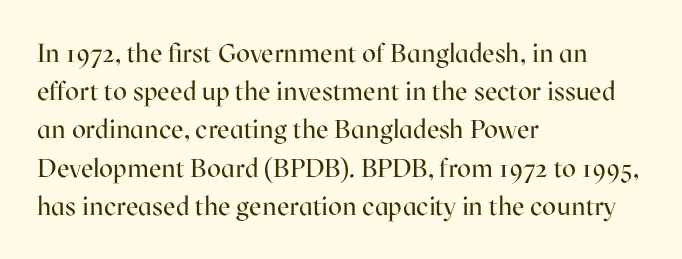
The image shows 26 px text type, upright; set left-aligned, normal line spacing (1.47x), normal letter spacing, not underlined.
